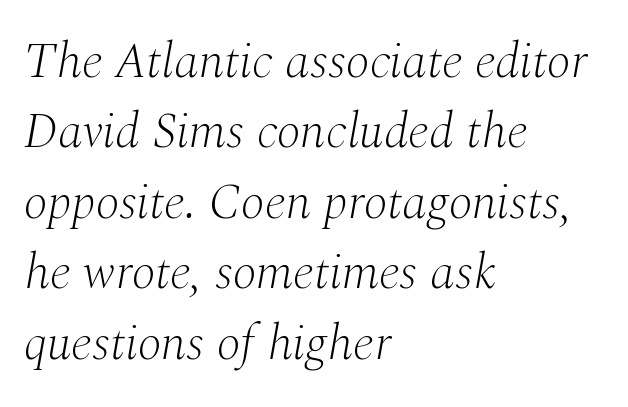
Type without underlining. You could not count columns in this text — the font is proportionally spaced. These lines are composed in type with serifs. The letters look calm and open, with moderate or lighter stems. Tracking here is standard; glyphs follow each other at the usual distance.
